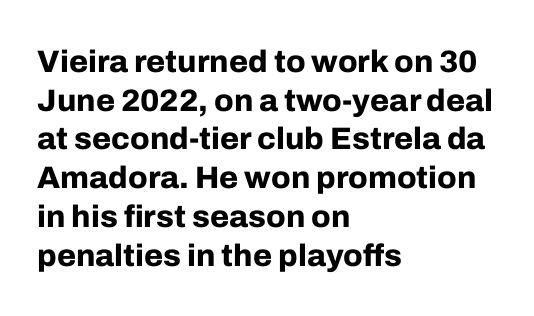
In CSS terms this would be text-align: left. A full-strength bold gives these letters their thick strokes. The rendering keeps characters at their native spacing. Stroke terminals: plain, sans-serif. Posture: straight, roman, zero tilt. Decoration check: the copy has no underline.
